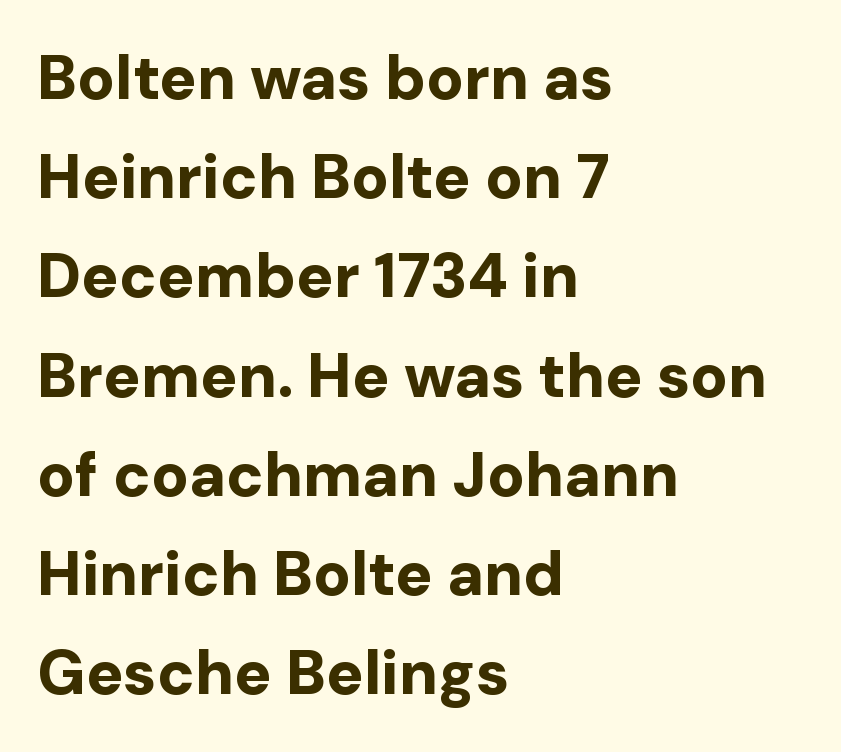
{"serif": "no", "italic": "no", "bold": "yes", "weight": "bold", "width": "normal", "stroke_contrast": "low", "x_height": "medium", "monospaced": "no", "underline": "no", "align": "left", "line_spacing": "normal", "line_spacing_ratio": 1.6, "letter_spacing": "normal", "letter_spacing_em": 0.0, "glyph_px": 62}
